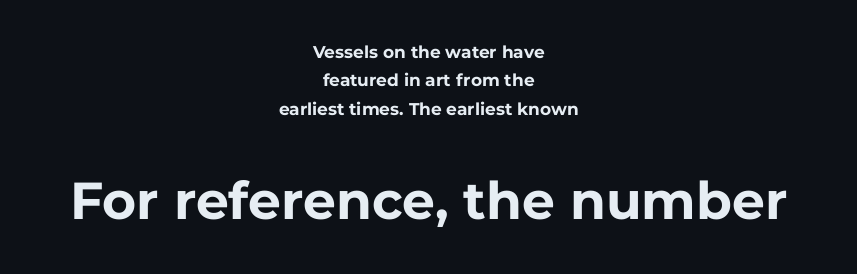
The image shows 52 px bold sans-serif type, upright; set centered, normal line spacing (1.67x), normal letter spacing, not underlined; the second (bottom) block is 3.06x larger; low stroke contrast and a medium x-height.
